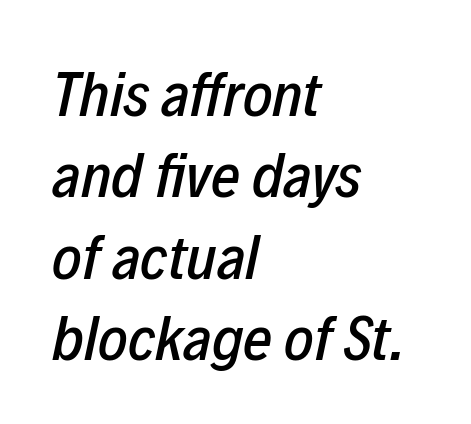
The image shows 63 px condensed type, italic (leaning right); set left-aligned, normal line spacing (1.29x), normal letter spacing, not underlined; low stroke contrast and a medium x-height.
